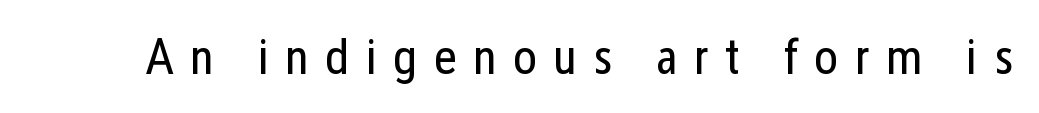
The glyphs in this specimen are sans serif. Vertical stems look standard width or narrower in stroke. This rendering widens character spacing well past its baseline value. Proportional: the letters do not fall into vertical columns. This rendering features lettering with no underline.
